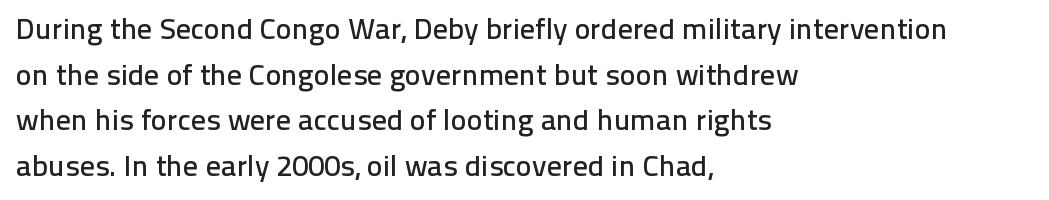
{"serif": "no", "italic": "no", "width": "normal", "stroke_contrast": "low", "x_height": "medium", "monospaced": "no", "underline": "no", "align": "left", "line_spacing": "normal", "line_spacing_ratio": 1.52, "letter_spacing": "normal", "letter_spacing_em": 0.0, "glyph_px": 30}
